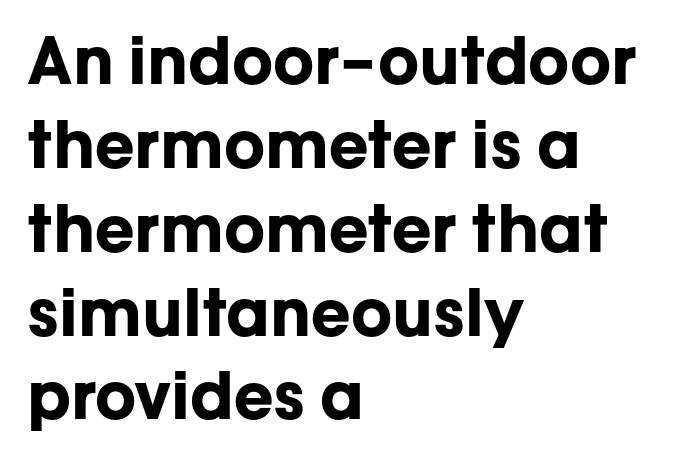
{"serif": "no", "italic": "no", "bold": "yes", "weight": "bold", "width": "normal", "stroke_contrast": "low", "x_height": "medium", "monospaced": "no", "underline": "no", "align": "left", "line_spacing": "normal", "line_spacing_ratio": 1.29, "letter_spacing": "normal", "letter_spacing_em": 0.0, "glyph_px": 65}
